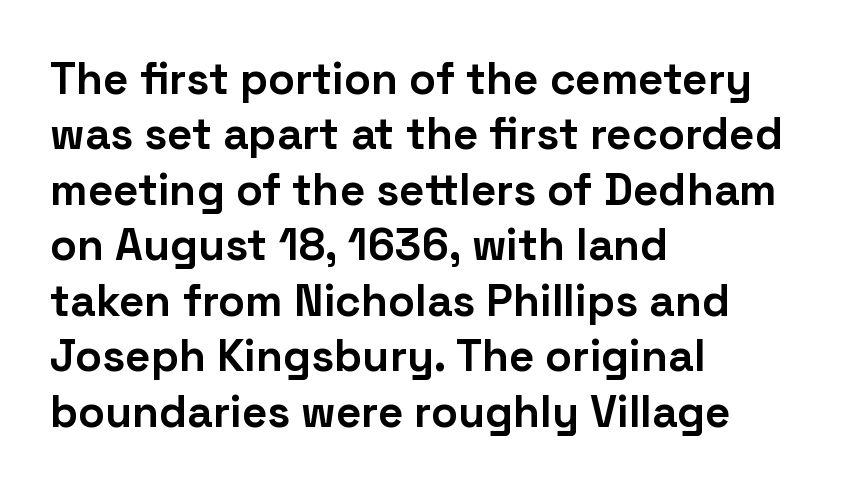
Rule under the text: the space is simply empty. Each glyph is drawn with heavy, bold strokes. Style check: upright. One-word summary of the alignment: left. The letters advance in unequal steps, a hallmark of proportional type.
